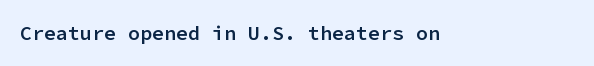
I'd describe the lettering as semibold — firm but not a full bold. The string is rendered with underlining switched off. If you drew a line through each stem, it would be perfectly vertical. Observe the ordinary spacing: letters are neighbours, not strangers.
